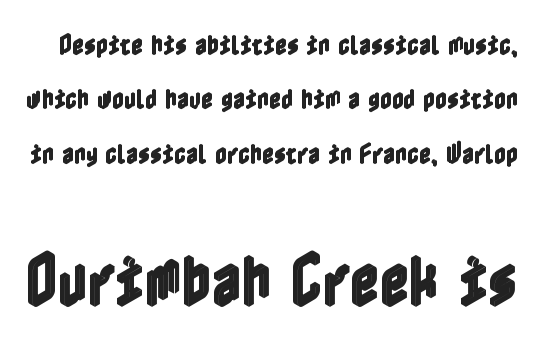
Q: Is the text italic (slanted)? A: No, it is upright.
Q: Is the text underlined? A: No.
Q: Is the spacing between letters normal or unusually wide? A: Normal.
Q: Is the spacing between lines tight, normal or loose? A: Loose.
Q: Which block of text is set in a larger size, the first (top) or the second (bottom)? A: The second (bottom) one.
Q: Width (condensed, normal, or wide)? A: Condensed.
Q: x-height? A: Medium.
